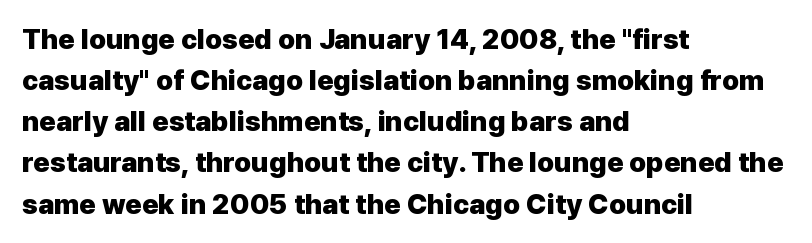
Each glyph is drawn with heavy, bold strokes. Any mark beneath the type? The region is blank. No extra tracking has been applied to these lines. Type style note: lacks serifs.
